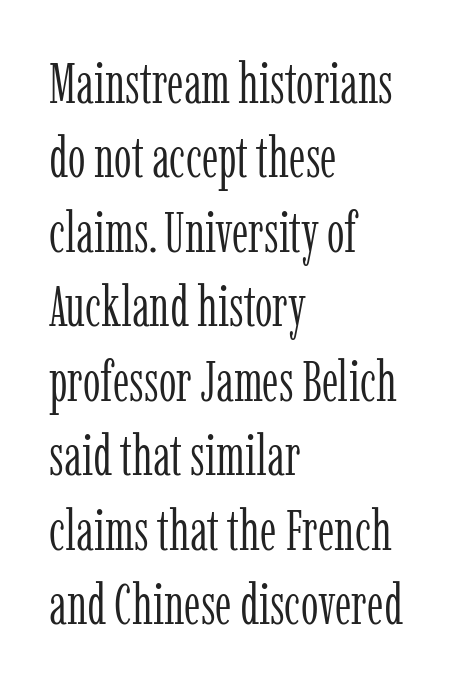
{"serif": "yes", "italic": "no", "bold": "no", "weight": "light", "width": "condensed", "stroke_contrast": "low", "x_height": "medium", "monospaced": "no", "underline": "no", "align": "left", "line_spacing": "normal", "line_spacing_ratio": 1.33, "letter_spacing": "normal", "letter_spacing_em": 0.0, "glyph_px": 56}
